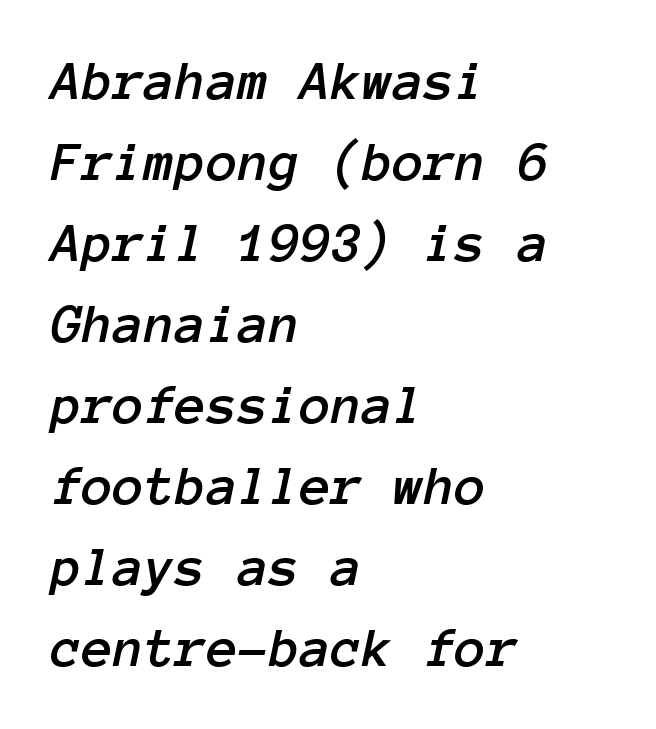
{"italic": "yes", "lean": "right", "slant_degrees": 12, "width": "normal", "stroke_contrast": "low", "x_height": "medium", "monospaced": "yes", "underline": "no", "align": "left", "line_spacing": "normal", "line_spacing_ratio": 1.42, "letter_spacing": "normal", "letter_spacing_em": 0.0, "glyph_px": 57}
